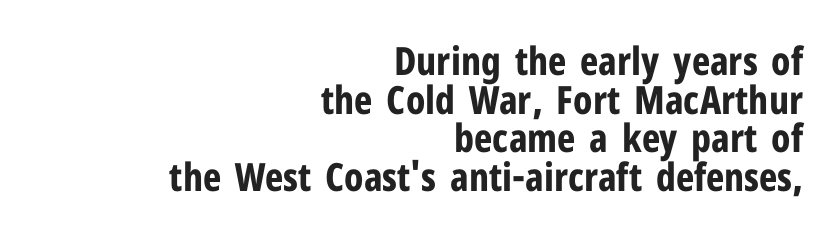
A typesetter would call this leading minimal, almost set solid. This sample has the flowing, uneven cadence of proportional lettering. Examine the stroke ends and you'll find no serifs. This is the regular roman posture of the typeface.
